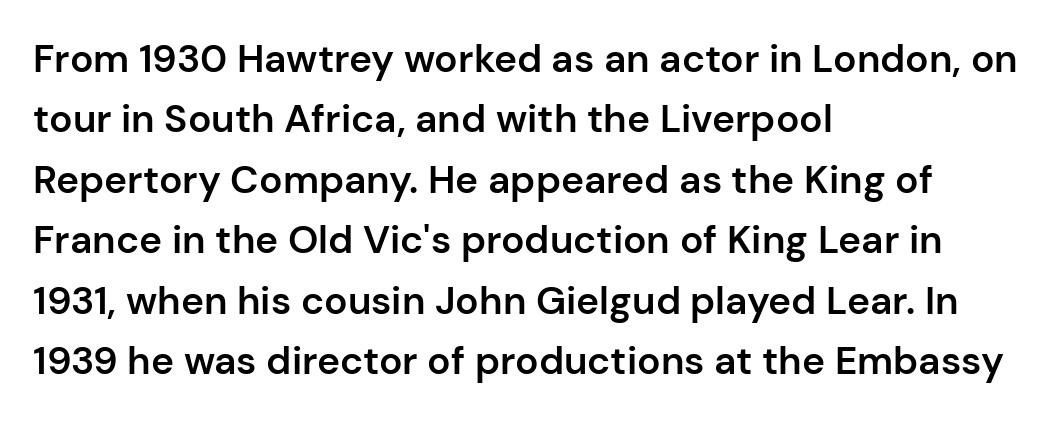
{"serif": "no", "italic": "no", "bold": "semi", "weight": "semibold", "width": "normal", "stroke_contrast": "low", "x_height": "medium", "monospaced": "no", "underline": "no", "align": "left", "line_spacing": "normal", "line_spacing_ratio": 1.55, "letter_spacing": "normal", "letter_spacing_em": 0.0, "glyph_px": 39}
